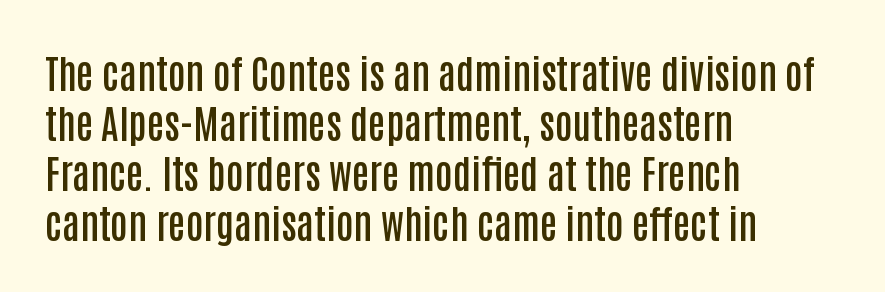
The image shows 39 px semibold, condensed sans-serif type, upright; set left-aligned, normal line spacing (1.28x), normal letter spacing, not underlined; low stroke contrast and a large x-height.
